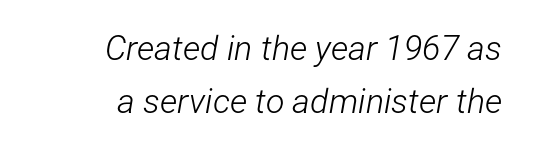
{"italic": "yes", "lean": "right", "slant_degrees": 12, "bold": "no", "weight": "light", "width": "condensed", "stroke_contrast": "low", "x_height": "medium", "monospaced": "no", "underline": "no", "align": "right", "line_spacing": "normal", "line_spacing_ratio": 1.56, "letter_spacing": "normal", "letter_spacing_em": 0.0, "glyph_px": 34}
